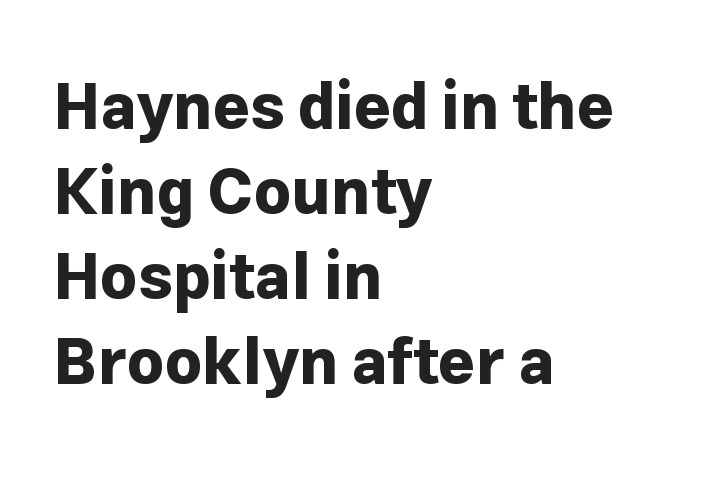
{"serif": "no", "italic": "no", "bold": "yes", "weight": "bold", "width": "normal", "stroke_contrast": "low", "x_height": "medium", "monospaced": "no", "underline": "no", "align": "left", "line_spacing": "normal", "line_spacing_ratio": 1.33, "letter_spacing": "normal", "letter_spacing_em": 0.0, "glyph_px": 64}
